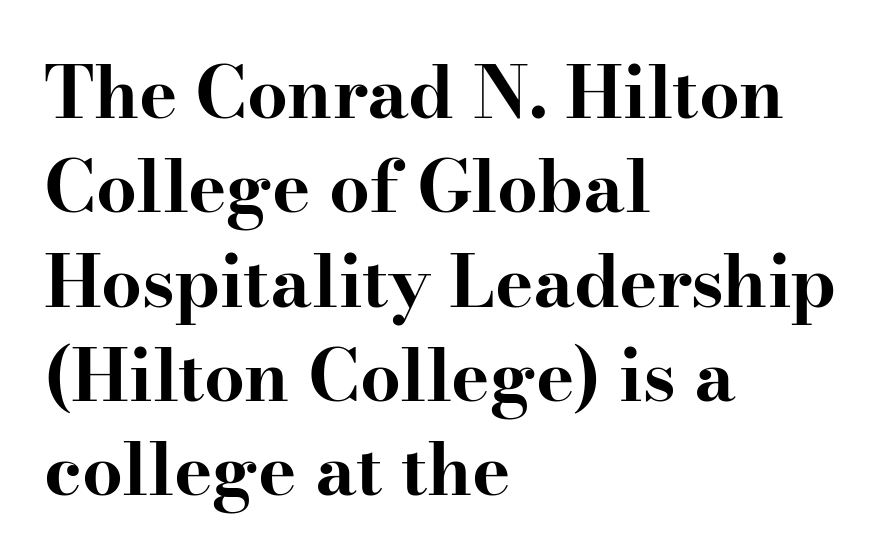
On the weight axis this lands at bold, roughly 700. Leading: standard. Each letter keeps its own natural width here, so spacing adapts to shape. Note: serifs present on the glyphs.
